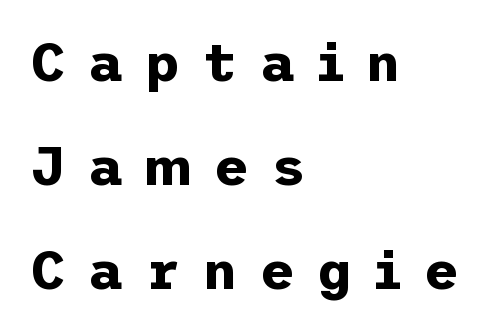
{"serif": "no", "italic": "no", "bold": "yes", "weight": "bold", "width": "normal", "stroke_contrast": "low", "x_height": "medium", "underline": "no", "align": "left", "line_spacing": "loose", "line_spacing_ratio": 1.93, "letter_spacing": "wide", "letter_spacing_em": 0.41, "glyph_px": 54}
